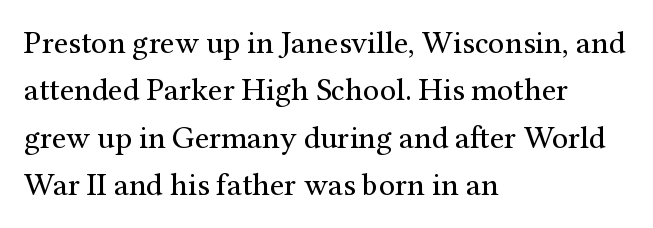
The font sits on the lighter half of the weight spectrum, regular included. Think of a printed novel: that variable character pitch is what you see here. Nothing unusual about the tracking: characters are spaced as the font intends. No italicization has been applied; the sample stays upright. Is the block centered? No — it sits flush against the left margin. Quick note: interline space is typical.
